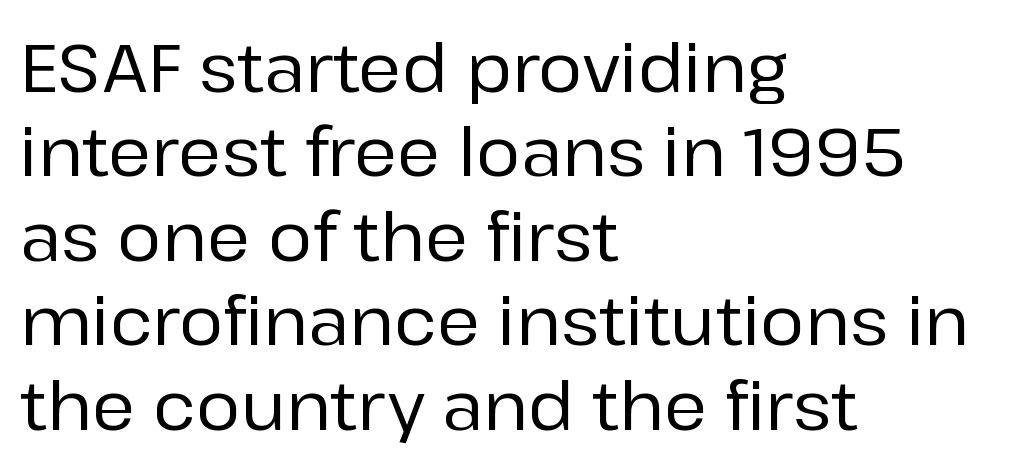
The axis of the letterforms is exactly vertical. The paragraph has a hard left edge and a soft right edge. Character widths vary here, with narrow letters taking less room than wide ones. The type is set solid horizontally, with unmodified tracking. The face used here is a sans, in the tradition of grotesques and geometrics.
